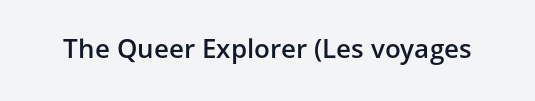
Q: Is the text bold? A: Semi-bold.
Q: Is the text italic (slanted)? A: No, it is upright.
Q: Is the text underlined? A: No.
Q: Is the spacing between letters normal or unusually wide? A: Normal.
